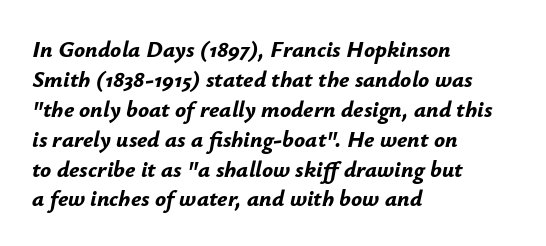
Leading matches the norm, producing a regular column. These lines were composed using italics. This rendering uses left alignment, leaving the right contour irregular. Students, note that the glyphs here touch the page at normal intervals. The gap between lines stays unmarked. These words are printed bold, with thick strokes throughout.
